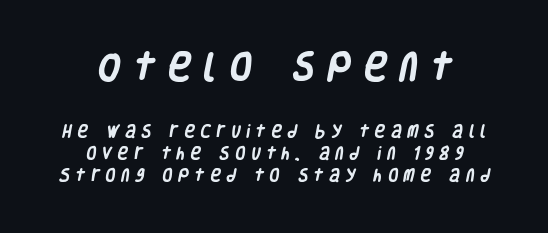
Which chunk is bigger? The first one — the top block dwarfs the bottom. The baseline area is clear. Where is the straight margin? There isn't one; the lines are centered. Each glyph is drawn with heavy, bold strokes.
